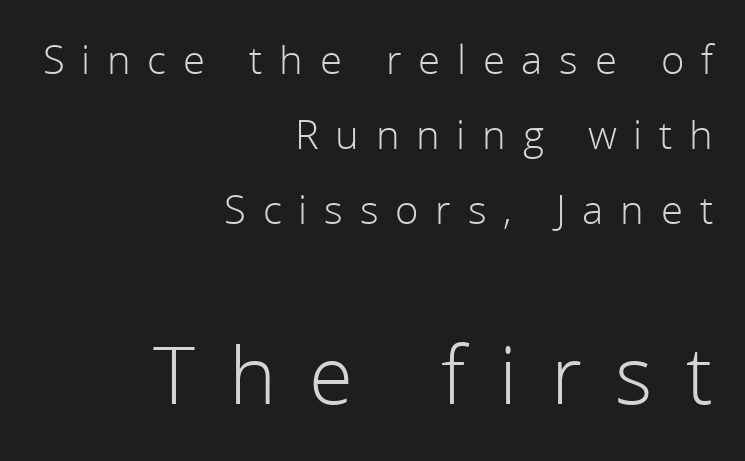
Q: Is the text bold? A: No.
Q: Is the text italic (slanted)? A: No, it is upright.
Q: Is the typeface a serif or a sans-serif typeface? A: Sans-serif.
Q: Is the text underlined? A: No.
Q: How is the paragraph aligned? A: Right-aligned.
Q: Is the spacing between letters normal or unusually wide? A: Unusually wide.
Q: Which block of text is set in a larger size, the first (top) or the second (bottom)? A: The second (bottom) one.
Q: Width (condensed, normal, or wide)? A: Normal.
Q: Stroke contrast? A: Low.
Q: x-height? A: Medium.
Q: Monospaced? A: No.
